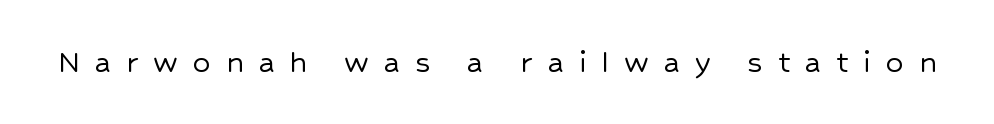
The image shows 35 px sans-serif type, upright; set unusually wide letter spacing (+0.43 em), not underlined; low stroke contrast and a medium x-height.
